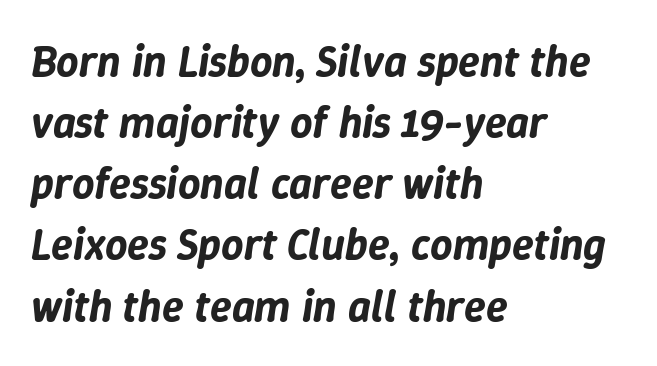
The rendering uses natural spacing where letterforms have individual widths. The passage shown leans; its letterforms are oblique. The passage shown has conventional tracking throughout. Baseline-to-baseline distance is the conventional proportion of letter height. Left-aligned paragraph, ragged on the right.
